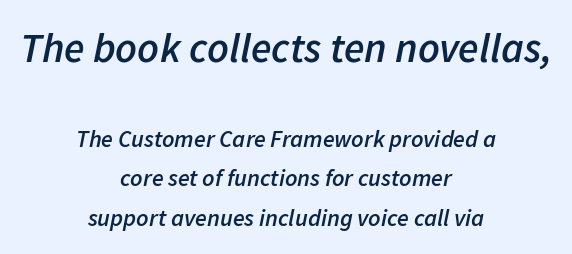
A student would call this center alignment; a typographer would say set centered. These lines sit exactly where default settings would place them. As a designer I'd log this as weight 600, semibold. The passage shown is typed in a proportional face where columns would drift. Type size steps down from the first block to the second.
